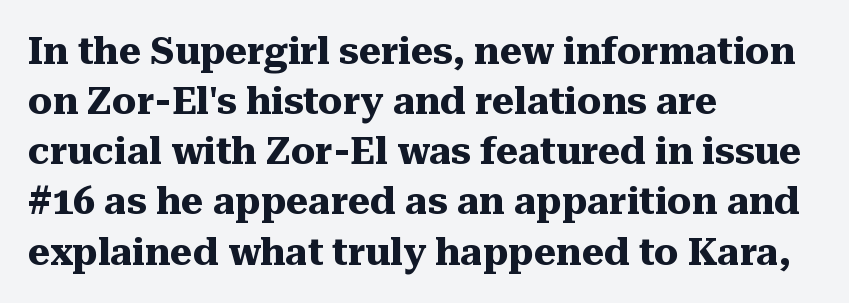
Q: Is the text bold? A: Yes.
Q: Is the text italic (slanted)? A: No, it is upright.
Q: Is the typeface a serif or a sans-serif typeface? A: Serif.
Q: Is the text underlined? A: No.
Q: How is the paragraph aligned? A: Left-aligned.
Q: Is the spacing between letters normal or unusually wide? A: Normal.
Q: Is the spacing between lines tight, normal or loose? A: Normal.
Q: Width (condensed, normal, or wide)? A: Normal.
Q: Stroke contrast? A: Medium.
Q: x-height? A: Medium.
Q: Monospaced? A: No.
